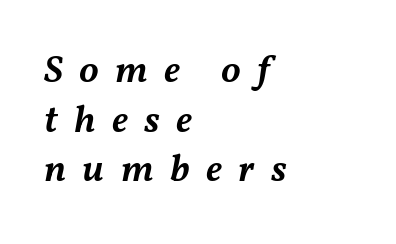
Q: Is the text bold? A: Semi-bold.
Q: Is the text italic (slanted)? A: Yes, it leans right by about 11 degrees.
Q: Is the text underlined? A: No.
Q: How is the paragraph aligned? A: Left-aligned.
Q: Is the spacing between letters normal or unusually wide? A: Unusually wide.
Q: Is the spacing between lines tight, normal or loose? A: Normal.
Q: Width (condensed, normal, or wide)? A: Normal.
Q: Stroke contrast? A: Medium.
Q: x-height? A: Medium.
Q: Monospaced? A: No.
